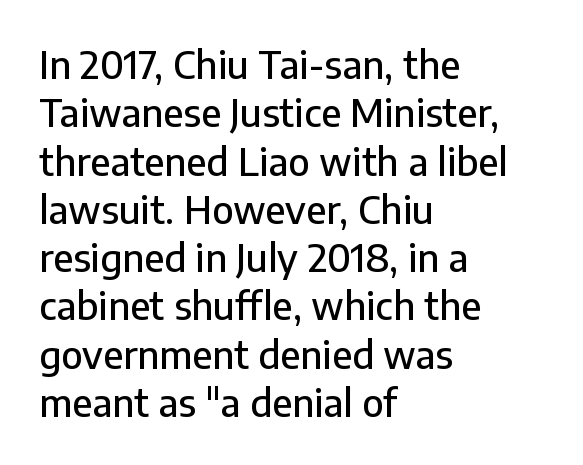
Interline gaps are of average width in this sample. A student would call this left alignment; a typographer would say flush left, rag right. Plain, unruled lines of type. You can tell from the bare stems that sans-serif type was used. Students, note that the glyphs here touch the page at normal intervals. These lines are rendered in a variable-pitch font.
